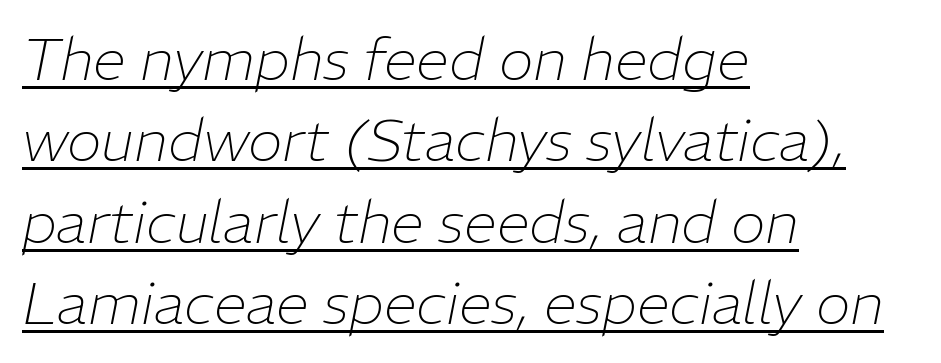
The image shows 59 px thin type, italic (leaning right); set left-aligned, normal line spacing (1.38x), normal letter spacing, underlined; low stroke contrast and a medium x-height.
